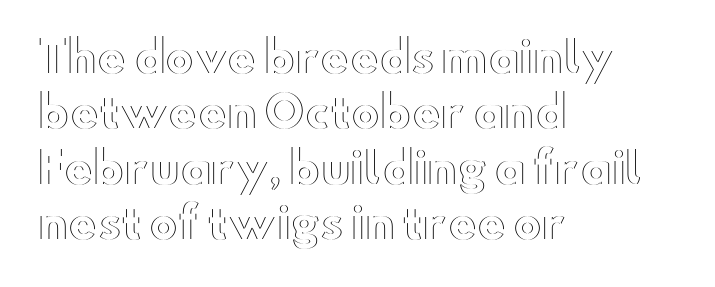
{"italic": "no", "width": "wide", "x_height": "small", "monospaced": "no", "underline": "no", "align": "left", "line_spacing": "normal", "line_spacing_ratio": 1.29, "letter_spacing": "normal", "letter_spacing_em": 0.0, "glyph_px": 43}
